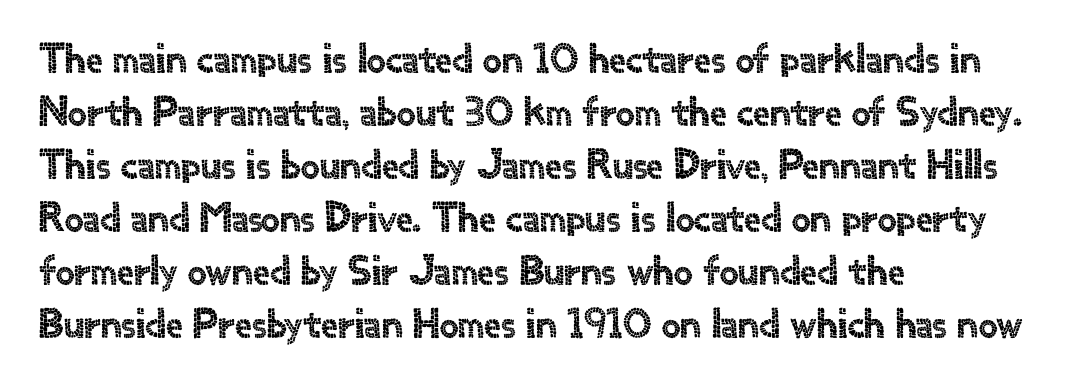
These lines are set flush left with a ragged right edge. Line spacing here is normal. The rendering shows plain stroke endings on the letterforms — a sans-serif design. Upright lettering throughout. A typesetter would call this zero additional tracking.
